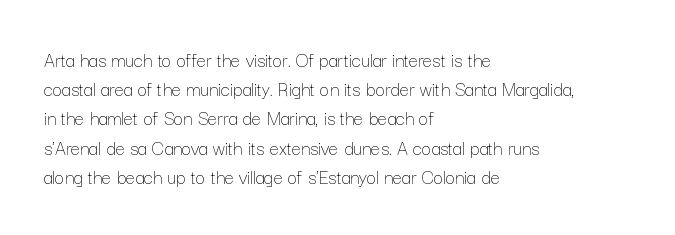
Q: Is the text bold? A: No.
Q: Is the text italic (slanted)? A: No, it is upright.
Q: Is the text underlined? A: No.
Q: How is the paragraph aligned? A: Left-aligned.
Q: Is the spacing between letters normal or unusually wide? A: Normal.
Q: Is the spacing between lines tight, normal or loose? A: Normal.
